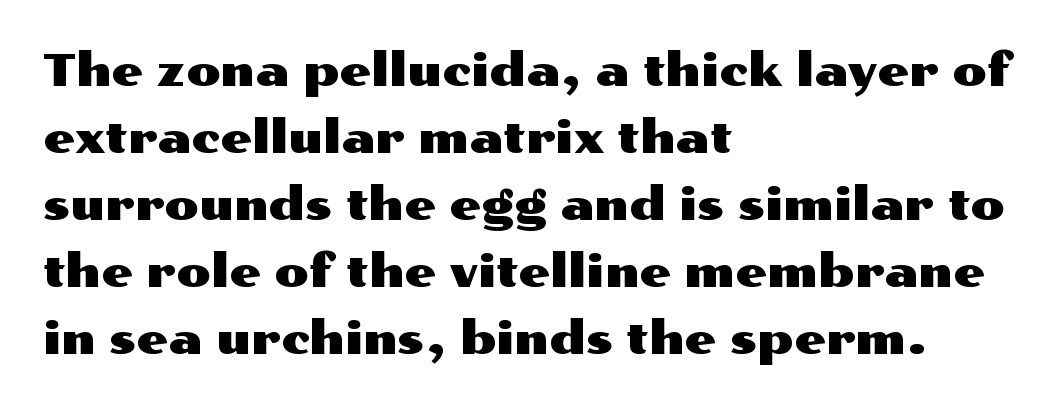
{"serif": "no", "italic": "no", "width": "wide", "stroke_contrast": "medium", "x_height": "medium", "monospaced": "no", "underline": "no", "align": "left", "line_spacing": "normal", "line_spacing_ratio": 1.49, "letter_spacing": "normal", "letter_spacing_em": 0.0, "glyph_px": 45}
